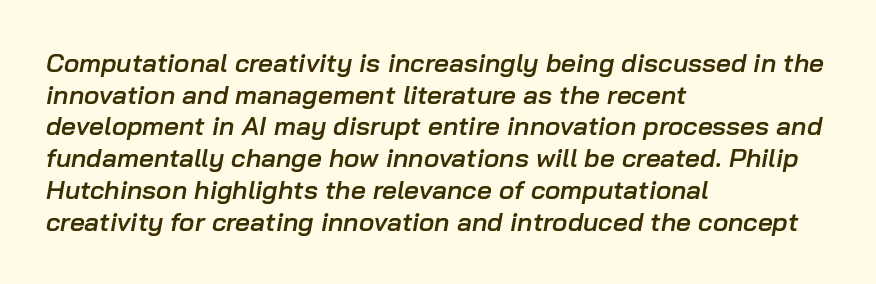
{"italic": "yes", "lean": "right", "slant_degrees": 10, "bold": "semi", "underline": "no", "align": "left", "line_spacing_ratio": 1.22, "letter_spacing": "normal", "letter_spacing_em": 0.0, "glyph_px": 26}
